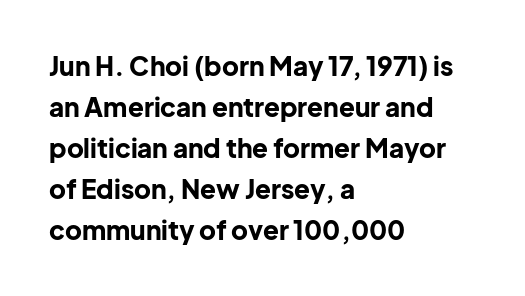
Q: Is the text bold? A: Yes.
Q: Is the text italic (slanted)? A: No, it is upright.
Q: Is the text underlined? A: No.
Q: How is the paragraph aligned? A: Left-aligned.
Q: Is the spacing between letters normal or unusually wide? A: Normal.
Q: Is the spacing between lines tight, normal or loose? A: Normal.
